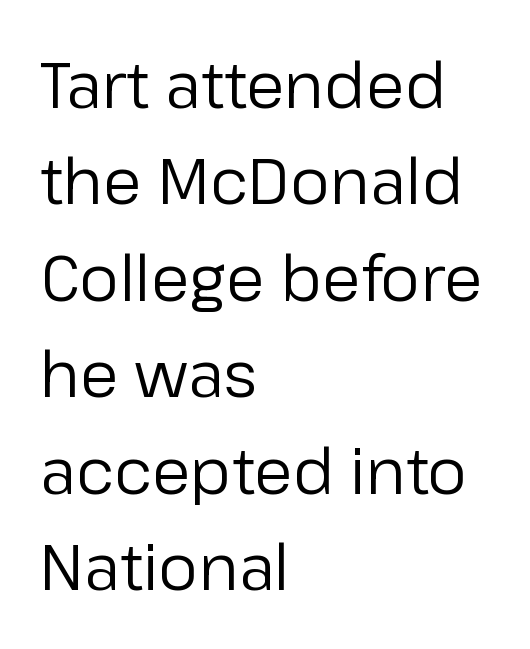
Q: Is the text bold? A: No.
Q: Is the text italic (slanted)? A: No, it is upright.
Q: Is the typeface a serif or a sans-serif typeface? A: Sans-serif.
Q: Is the text underlined? A: No.
Q: How is the paragraph aligned? A: Left-aligned.
Q: Is the spacing between letters normal or unusually wide? A: Normal.
Q: Is the spacing between lines tight, normal or loose? A: Normal.
Q: Width (condensed, normal, or wide)? A: Normal.
Q: Stroke contrast? A: Low.
Q: x-height? A: Medium.
Q: Monospaced? A: No.
